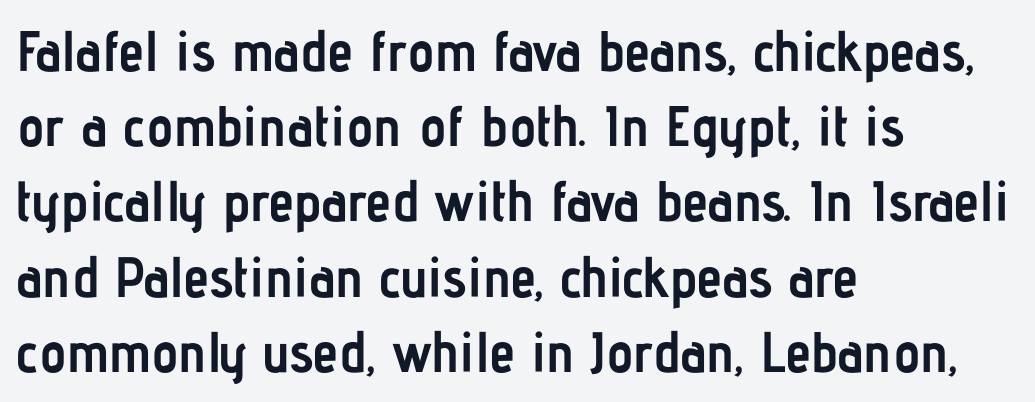
Q: Is the text bold? A: Yes.
Q: Is the text italic (slanted)? A: No, it is upright.
Q: Is the typeface a serif or a sans-serif typeface? A: Sans-serif.
Q: Is the text underlined? A: No.
Q: How is the paragraph aligned? A: Left-aligned.
Q: Is the spacing between letters normal or unusually wide? A: Normal.
Q: Is the spacing between lines tight, normal or loose? A: Normal.
Q: Width (condensed, normal, or wide)? A: Condensed.
Q: Stroke contrast? A: Low.
Q: x-height? A: Medium.
Q: Monospaced? A: No.
